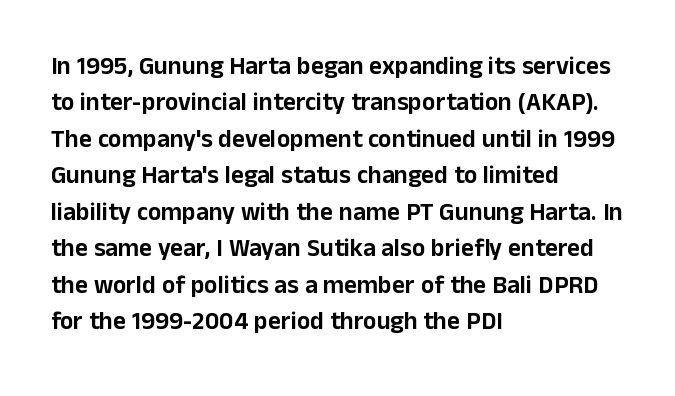
The image shows 25 px text type, upright; set left-aligned, normal line spacing (1.46x), normal letter spacing, not underlined.
